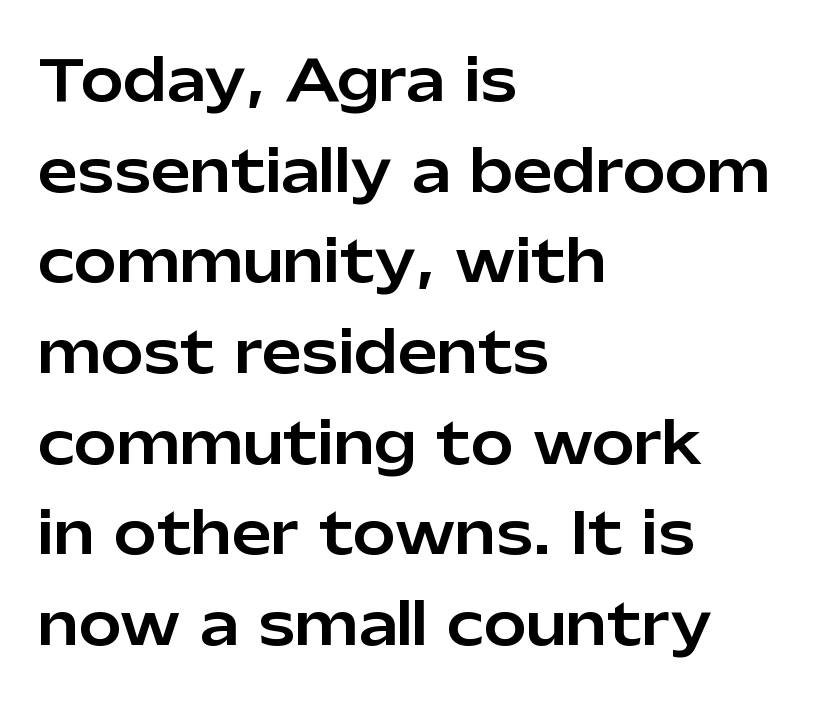
Think of a printed novel: that variable character pitch is what you see here. Ordinary non-slanted type is in use. Typographically, this falls in the sans-serif category. Lines of text with bare space underneath. Short note: letters normally spaced.
